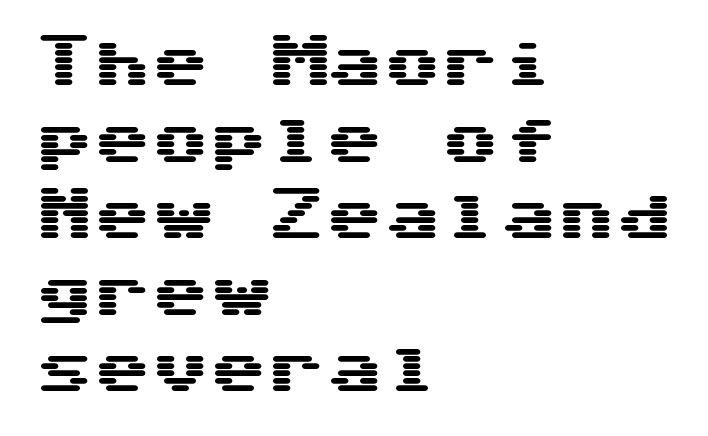
The image shows 58 px wide sans-serif type, upright; set left-aligned, normal line spacing (1.32x), normal letter spacing, not underlined; medium stroke contrast and a medium x-height.
